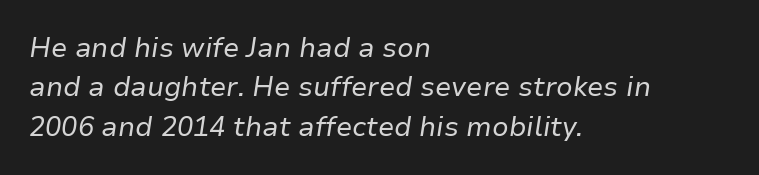
{"italic": "yes", "lean": "right", "slant_degrees": 9, "bold": "no", "underline": "no", "align": "left", "line_spacing": "normal", "line_spacing_ratio": 1.46, "letter_spacing": "normal", "letter_spacing_em": 0.0, "glyph_px": 27}
